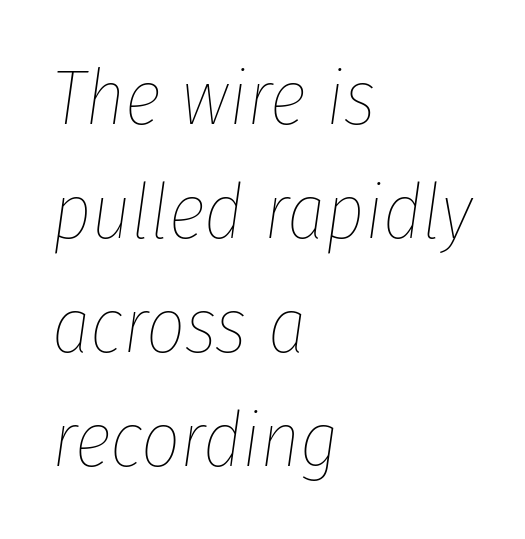
{"italic": "yes", "lean": "right", "slant_degrees": 8, "bold": "no", "weight": "thin", "width": "condensed", "stroke_contrast": "low", "x_height": "medium", "monospaced": "no", "underline": "no", "align": "left", "line_spacing": "normal", "line_spacing_ratio": 1.48, "letter_spacing": "normal", "letter_spacing_em": 0.0, "glyph_px": 77}
